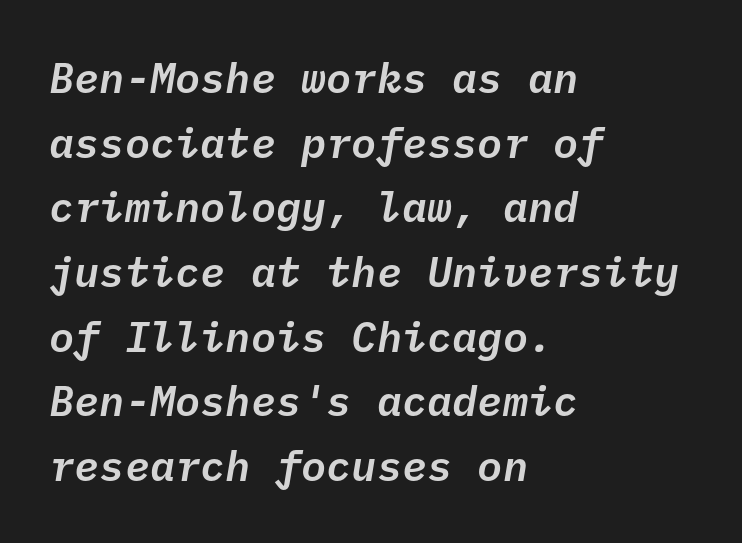
The image shows 42 px text type, italic (leaning right), monospaced; set left-aligned, normal line spacing (1.54x), normal letter spacing, not underlined; low stroke contrast and a medium x-height.
